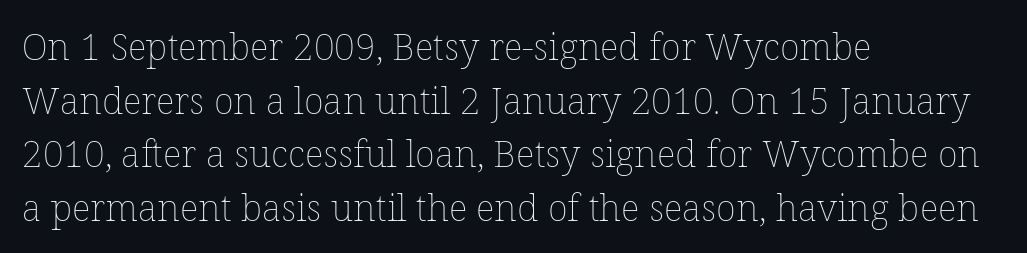
Q: Is the text bold? A: No.
Q: Is the text italic (slanted)? A: No, it is upright.
Q: Is the text underlined? A: No.
Q: How is the paragraph aligned? A: Left-aligned.
Q: Is the spacing between letters normal or unusually wide? A: Normal.
Q: Is the spacing between lines tight, normal or loose? A: Normal.
Q: Width (condensed, normal, or wide)? A: Normal.
Q: Stroke contrast? A: Low.
Q: x-height? A: Medium.
Q: Monospaced? A: No.
